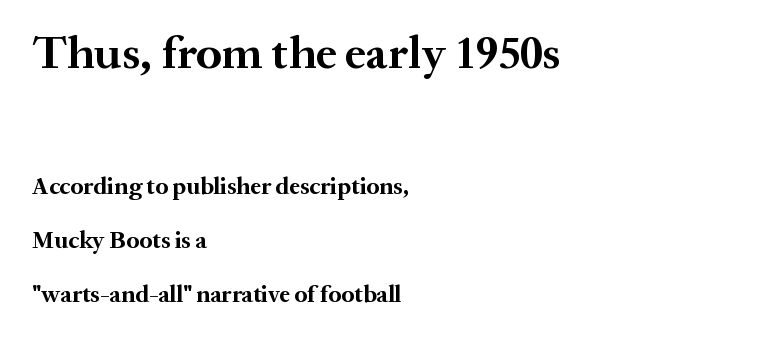
Compared with a centered layout, this one pins lines to the left instead. Caption: upper text group enlarged, lower text group reduced. Compared with typical body copy, the letter spacing here is the same. Notice how the stems are strictly vertical — no italics here.
